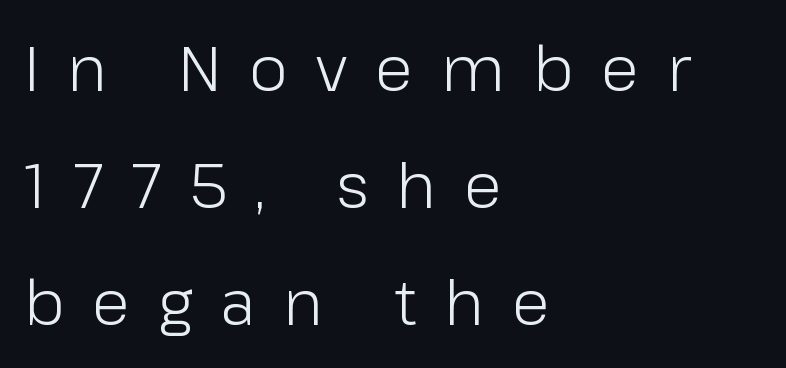
{"serif": "no", "italic": "no", "bold": "no", "weight": "light", "width": "normal", "stroke_contrast": "low", "x_height": "medium", "monospaced": "no", "underline": "no", "align": "left", "line_spacing_ratio": 1.89, "letter_spacing": "wide", "letter_spacing_em": 0.45, "glyph_px": 62}
